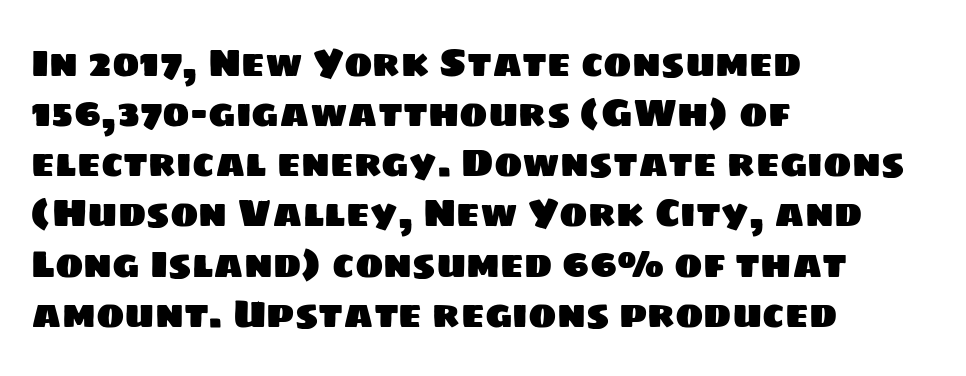
{"serif": "no", "width": "normal", "stroke_contrast": "low", "x_height": "large", "monospaced": "no", "underline": "no", "align": "left", "line_spacing": "normal", "line_spacing_ratio": 1.32, "letter_spacing": "normal", "letter_spacing_em": 0.0, "glyph_px": 38}
